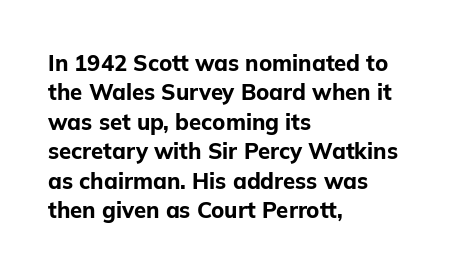
Q: Is the text bold? A: Yes.
Q: Is the text italic (slanted)? A: No, it is upright.
Q: Is the text underlined? A: No.
Q: How is the paragraph aligned? A: Left-aligned.
Q: Is the spacing between letters normal or unusually wide? A: Normal.
Q: Is the spacing between lines tight, normal or loose? A: Normal.
